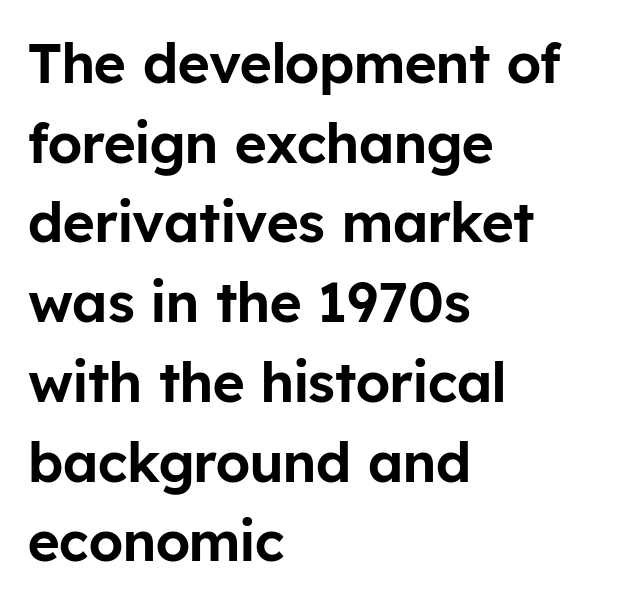
The image shows 55 px sans-serif type, upright; set left-aligned, normal line spacing (1.45x), normal letter spacing, not underlined; low stroke contrast and a medium x-height.
